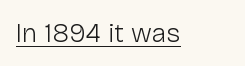
The image shows 27 px text type, upright; set normal letter spacing, underlined.
